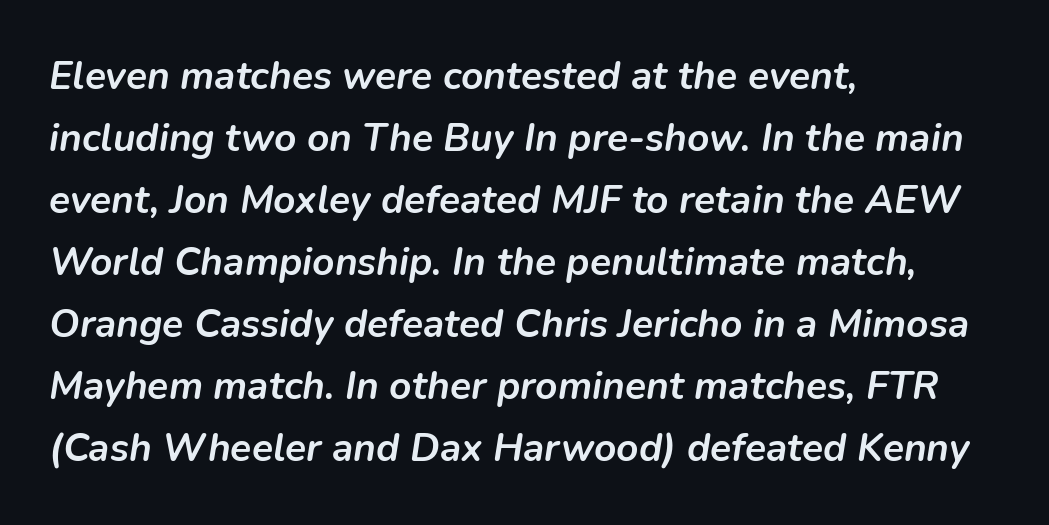
Q: Is the text bold? A: Yes.
Q: Is the text italic (slanted)? A: Yes, it leans right by about 9 degrees.
Q: Is the text underlined? A: No.
Q: How is the paragraph aligned? A: Left-aligned.
Q: Is the spacing between letters normal or unusually wide? A: Normal.
Q: Is the spacing between lines tight, normal or loose? A: Normal.
Q: Width (condensed, normal, or wide)? A: Normal.
Q: Stroke contrast? A: Low.
Q: x-height? A: Medium.
Q: Monospaced? A: No.
